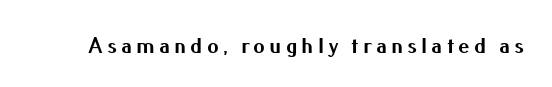
{"italic": "no", "bold": "yes", "underline": "no", "glyph_px": 23}
